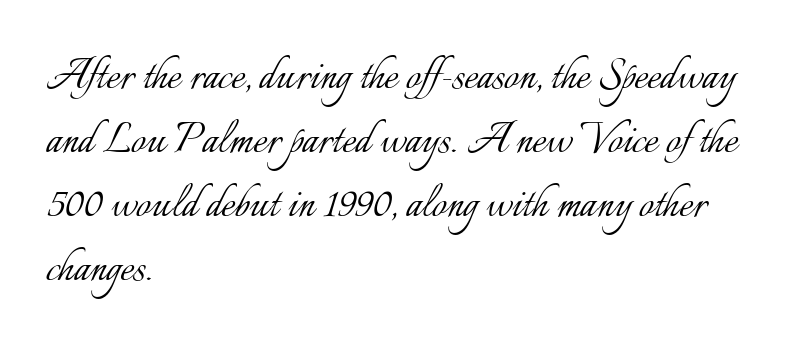
The image shows 52 px light type; set left-aligned, line spacing 1.23x, normal letter spacing, not underlined; low stroke contrast and a small x-height.
